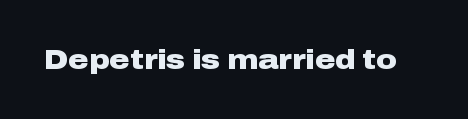
The image shows 28 px heavy, wide sans-serif type, upright; set normal letter spacing, not underlined; low stroke contrast and a medium x-height.
